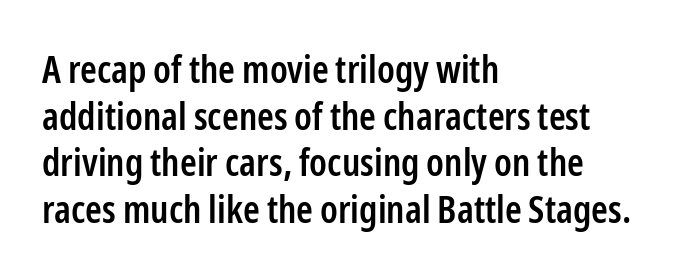
Does the weight exceed regular? Yes, but only to semibold. Designer's note — italics off, roman on. Letterform terminals end flat and unadorned throughout the passage. Each letter keeps its own natural width here, so spacing adapts to shape.
